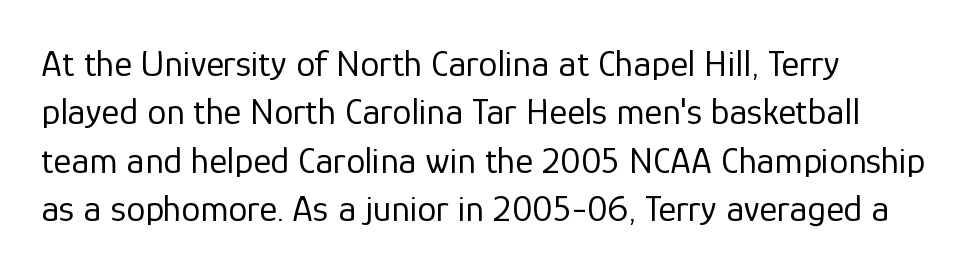
The image shows 38 px regular-weight sans-serif type, upright; set left-aligned, normal line spacing (1.27x), normal letter spacing, not underlined; low stroke contrast and a medium x-height.
